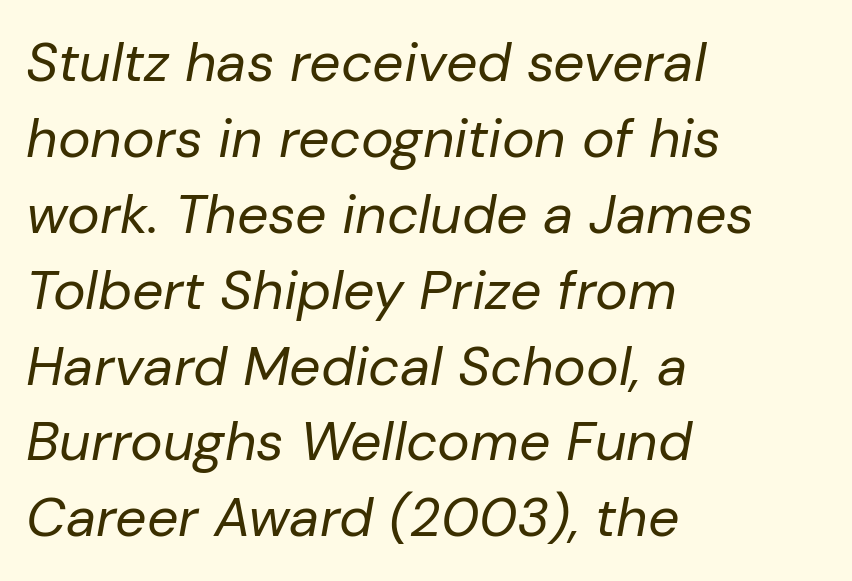
Q: Is the text bold? A: No.
Q: Is the text italic (slanted)? A: Yes, it leans right by about 10 degrees.
Q: Is the text underlined? A: No.
Q: How is the paragraph aligned? A: Left-aligned.
Q: Is the spacing between letters normal or unusually wide? A: Normal.
Q: Is the spacing between lines tight, normal or loose? A: Normal.
Q: Width (condensed, normal, or wide)? A: Normal.
Q: Stroke contrast? A: Low.
Q: x-height? A: Medium.
Q: Monospaced? A: No.
